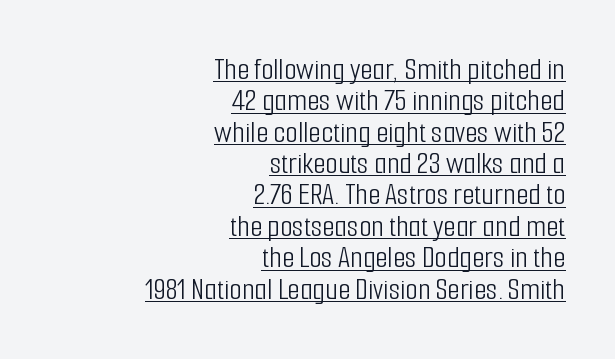
{"serif": "no", "italic": "no", "bold": "no", "weight": "light", "width": "condensed", "stroke_contrast": "low", "x_height": "medium", "monospaced": "no", "underline": "yes", "align": "right", "line_spacing": "tight", "line_spacing_ratio": 0.98, "letter_spacing": "normal", "letter_spacing_em": 0.0, "glyph_px": 32}
